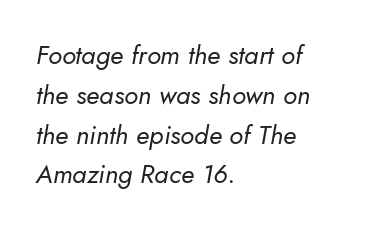
Q: Is the text bold? A: No.
Q: Is the text italic (slanted)? A: Yes, it leans right by about 5 degrees.
Q: Is the text underlined? A: No.
Q: How is the paragraph aligned? A: Left-aligned.
Q: Is the spacing between letters normal or unusually wide? A: Normal.
Q: Is the spacing between lines tight, normal or loose? A: Normal.
